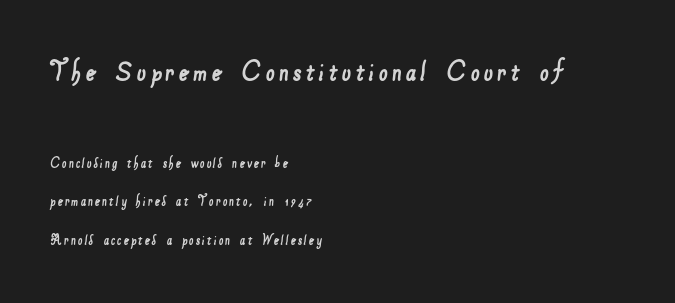
Q: Is the typeface a serif or a sans-serif typeface? A: Sans-serif.
Q: Is the text underlined? A: No.
Q: How is the paragraph aligned? A: Left-aligned.
Q: Is the spacing between lines tight, normal or loose? A: Loose.
Q: Which block of text is set in a larger size, the first (top) or the second (bottom)? A: The first (top) one.
Q: Width (condensed, normal, or wide)? A: Normal.
Q: Stroke contrast? A: Low.
Q: x-height? A: Small.
Q: Monospaced? A: No.
